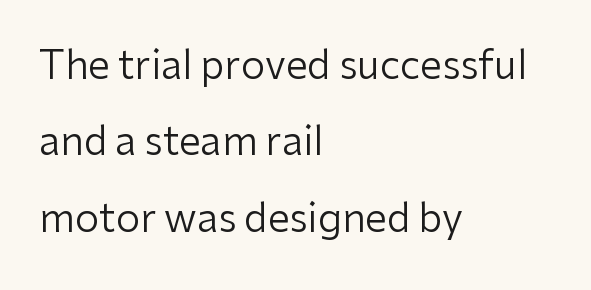
The image shows 39 px regular-weight sans-serif type, upright; set left-aligned, loose line spacing (1.96x), normal letter spacing, not underlined; low stroke contrast and a medium x-height.
